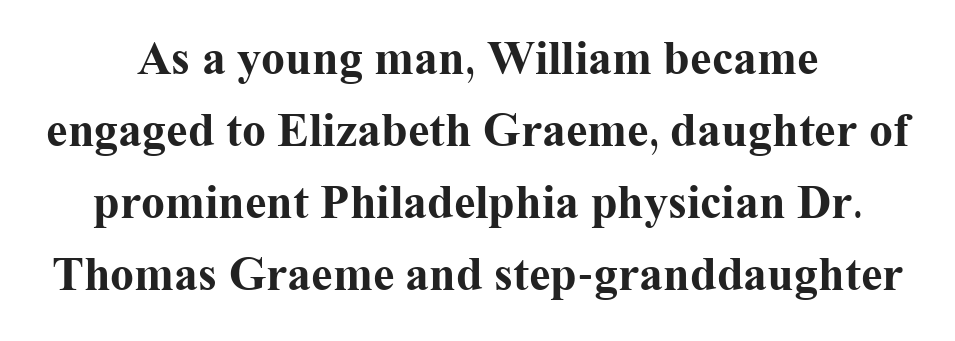
The letters stand straight up with perfectly vertical stems. The paragraph shown floats in the horizontal middle. Note: serifs present on the glyphs. This rendering leaves character spacing at its baseline value.
